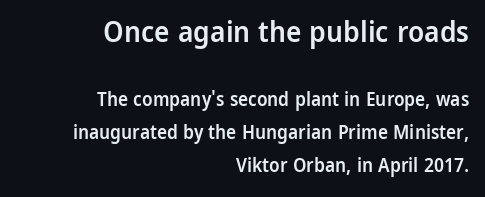
The image shows 29 px semibold sans-serif type, upright; set right-aligned, line spacing 1.73x, normal letter spacing, not underlined; the first (top) block is 1.53x larger; low stroke contrast and a medium x-height.
